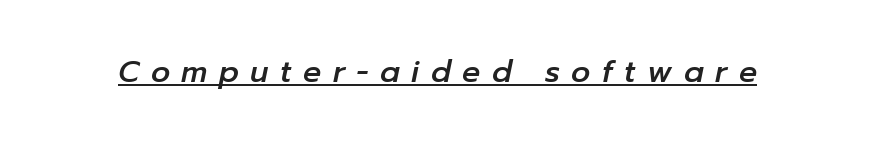
Q: Is the text italic (slanted)? A: Yes, it leans right by about 12 degrees.
Q: Is the text underlined? A: Yes.
Q: Is the spacing between letters normal or unusually wide? A: Unusually wide.
Q: Width (condensed, normal, or wide)? A: Normal.
Q: Stroke contrast? A: Low.
Q: x-height? A: Medium.
Q: Monospaced? A: No.
